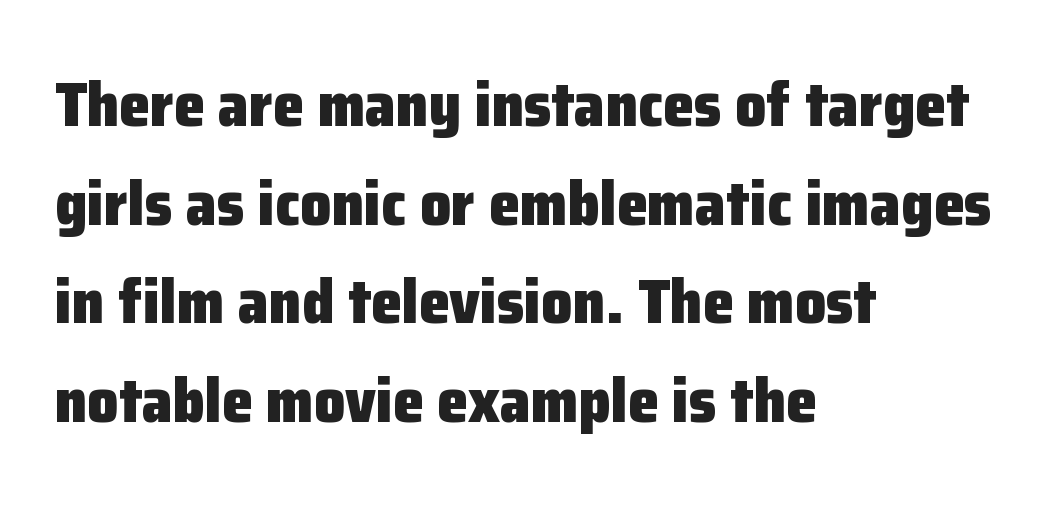
{"serif": "no", "italic": "no", "bold": "yes", "weight": "heavy", "width": "normal", "stroke_contrast": "low", "x_height": "medium", "monospaced": "no", "underline": "no", "align": "left", "line_spacing": "normal", "line_spacing_ratio": 1.59, "letter_spacing": "normal", "letter_spacing_em": 0.0, "glyph_px": 62}
